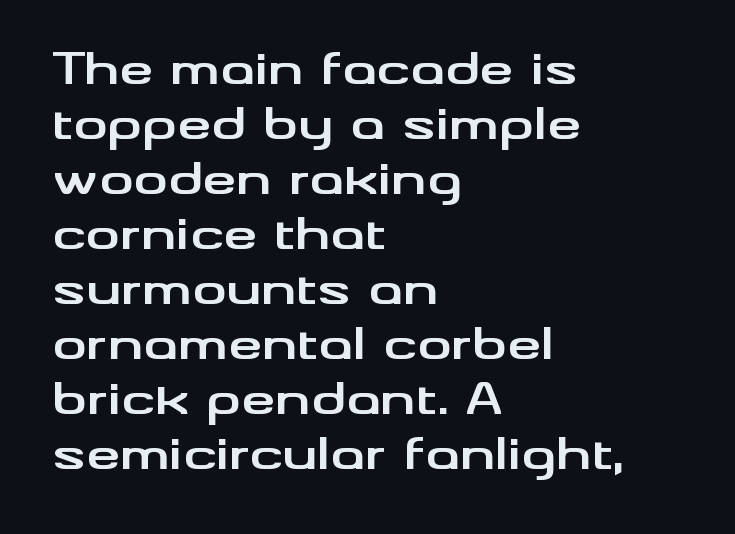
{"serif": "no", "italic": "no", "bold": "yes", "weight": "bold", "width": "wide", "stroke_contrast": "medium", "x_height": "small", "monospaced": "no", "underline": "no", "align": "left", "line_spacing": "normal", "line_spacing_ratio": 1.28, "letter_spacing": "normal", "letter_spacing_em": 0.0, "glyph_px": 43}
